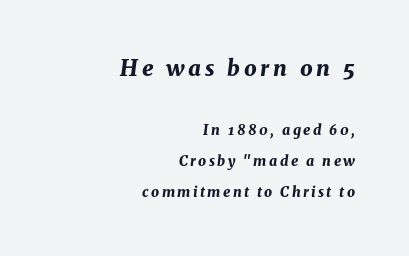
{"italic": "yes", "lean": "right", "slant_degrees": 8, "bold": "yes", "underline": "no", "align": "right", "line_spacing": "loose", "line_spacing_ratio": 2.23, "larger_block": "first", "size_ratio": 1.57, "glyph_px": 22}
